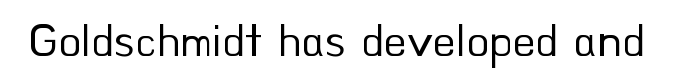
Q: Is the text bold? A: No.
Q: Is the text italic (slanted)? A: No, it is upright.
Q: Is the typeface a serif or a sans-serif typeface? A: Sans-serif.
Q: Is the text underlined? A: No.
Q: Is the spacing between letters normal or unusually wide? A: Normal.
Q: Width (condensed, normal, or wide)? A: Normal.
Q: Stroke contrast? A: Low.
Q: x-height? A: Small.
Q: Monospaced? A: No.
